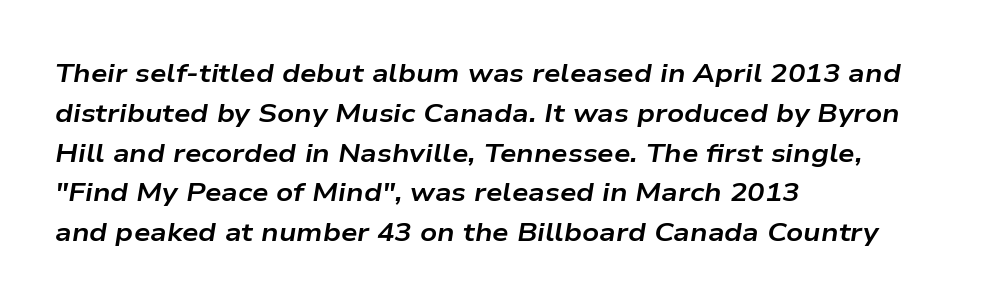
Bold? Absolutely — the strokes are thick and heavy. In terms of posture, this sample is oblique. Leading: standard. A bare baseline throughout the passage. A student would call this left alignment; a typographer would say flush left, rag right.
